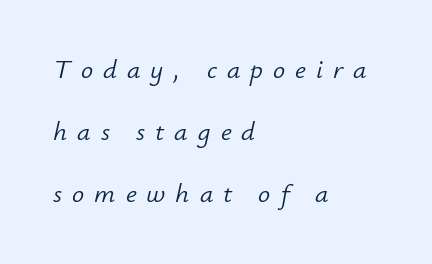
Compared with ordinary roman type, these characters are visibly tilted. The strip under each line holds only bare page. You could only call the tracking loose — the letters float apart. The lines in this sample share a left origin and differ only in where they stop.
